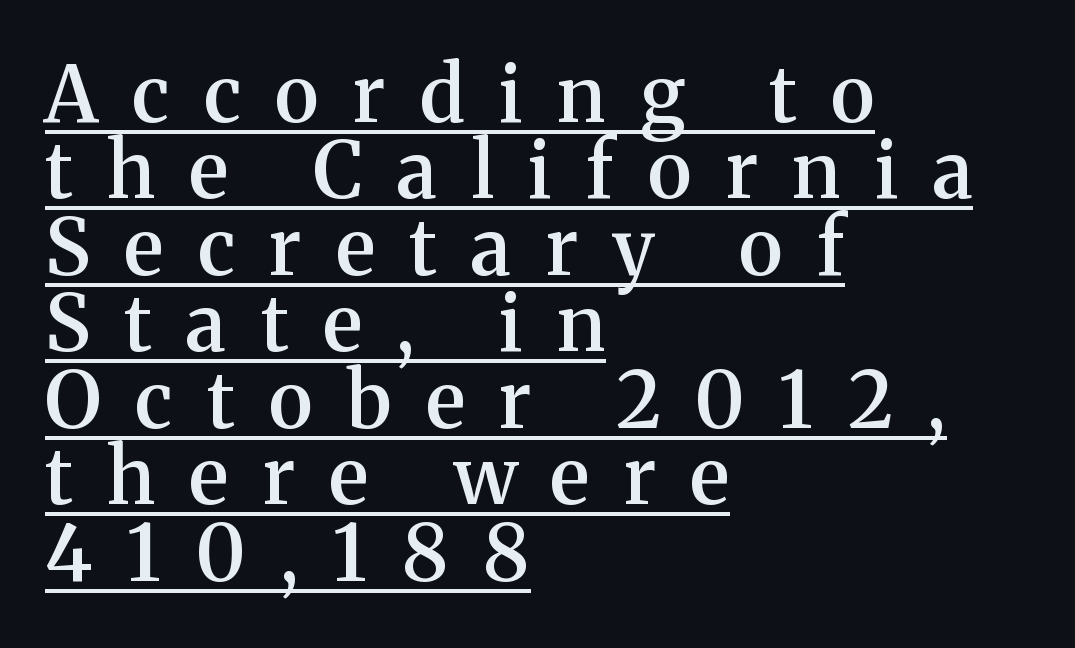
Q: Is the text bold? A: Semi-bold.
Q: Is the text italic (slanted)? A: No, it is upright.
Q: Is the typeface a serif or a sans-serif typeface? A: Serif.
Q: Is the text underlined? A: Yes.
Q: How is the paragraph aligned? A: Left-aligned.
Q: Is the spacing between letters normal or unusually wide? A: Unusually wide.
Q: Is the spacing between lines tight, normal or loose? A: Tight.
Q: Width (condensed, normal, or wide)? A: Normal.
Q: Stroke contrast? A: Medium.
Q: x-height? A: Medium.
Q: Monospaced? A: No.
